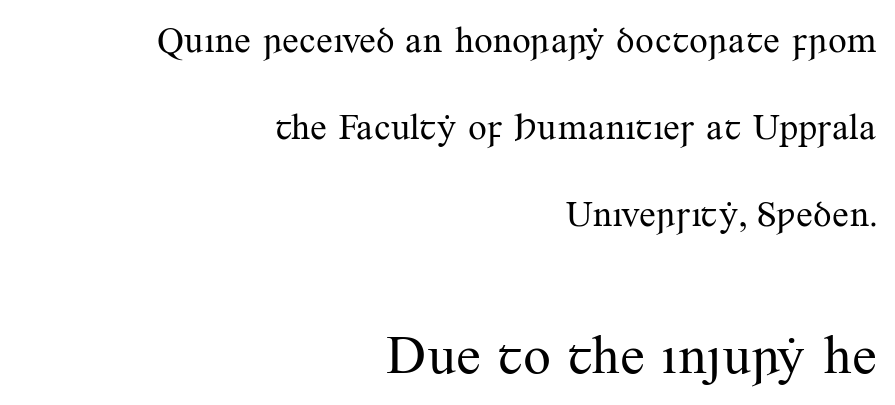
{"serif": "yes", "italic": "no", "bold": "no", "weight": "regular", "width": "normal", "stroke_contrast": "medium", "x_height": "small", "monospaced": "no", "underline": "no", "align": "right", "line_spacing": "loose", "line_spacing_ratio": 2.35, "letter_spacing": "normal", "letter_spacing_em": 0.0, "larger_block": "second", "size_ratio": 1.49, "glyph_px": 55}
